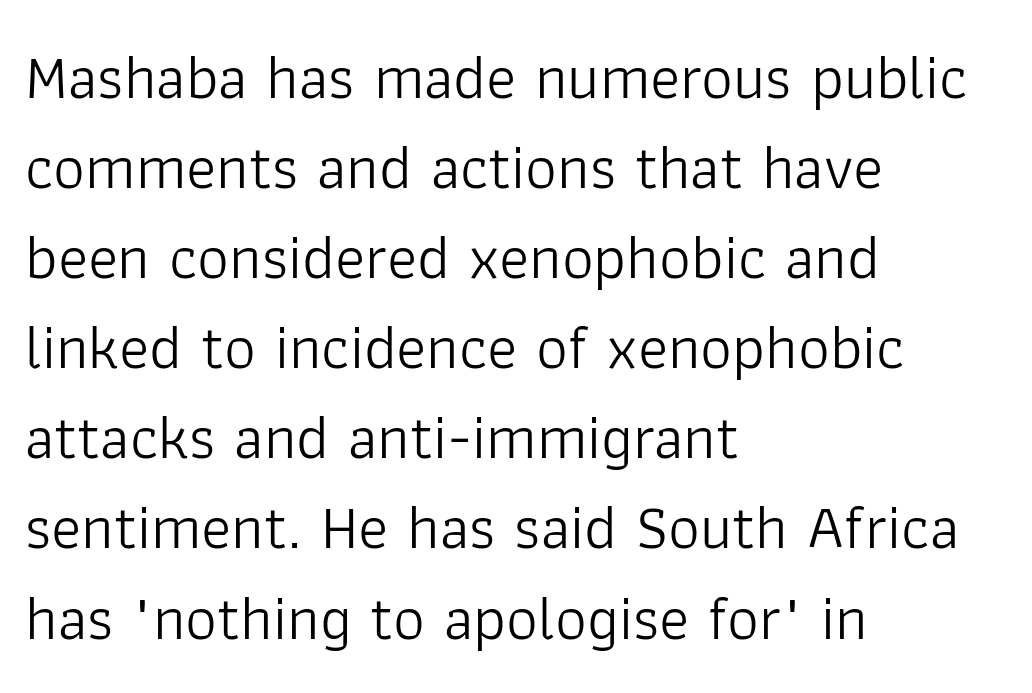
These glyphs show unthickened strokes, regular width or finer. Looks like regular typesetting: each glyph gets only the width it needs. The letters carry no serifs — their stems end cleanly without finishing strokes. Honestly, the row spacing looks completely unremarkable. Italic? Not at all — the glyphs are vertical. The paragraph shown leans on its left margin.
